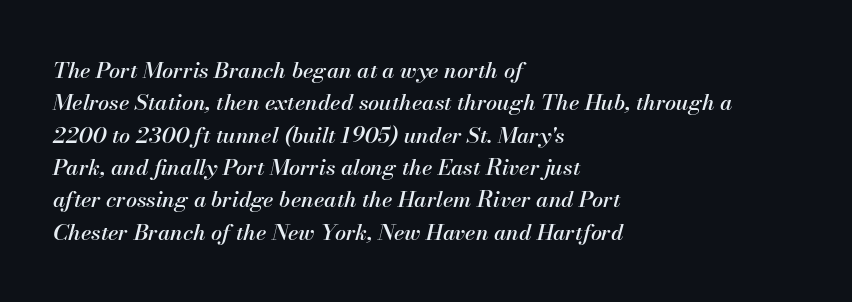
The image shows 22 px text type, italic (leaning right); set left-aligned, normal line spacing (1.47x), normal letter spacing, not underlined.
